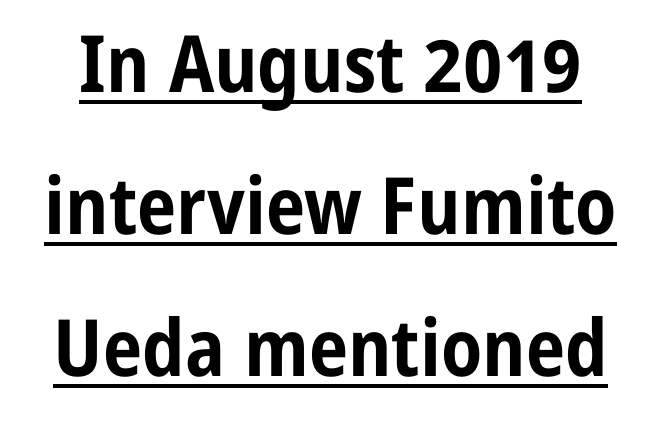
The lettering is marked with a stroke running underneath it. The designer went with a sans here, leaving each stem footless. The passage shown has conventional tracking throughout. The face used here has the dense, thick strokes of a bold. The lettering stays uniformly vertical, giving the passage a roman look.
